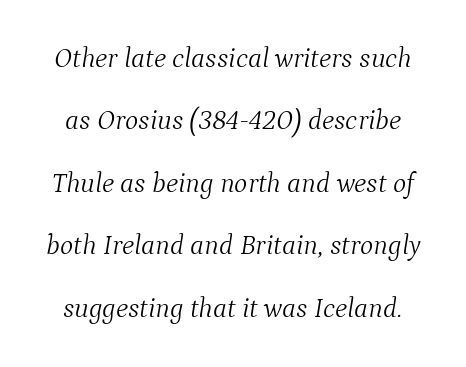
The vertical gap from one line to the next is large. Default kerning and tracking; the words read as compact shapes. The letterforms sit at book weight or below. Typographically, this falls in the serif category. Every character sits at an angle, as italics do. Glance below the letters and you will spot only blank space.
